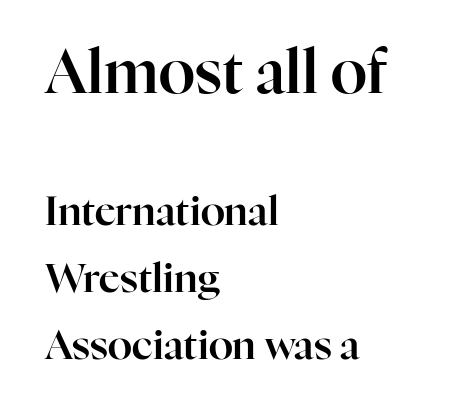
Q: Is the text italic (slanted)? A: No, it is upright.
Q: Is the typeface a serif or a sans-serif typeface? A: Serif.
Q: Is the text underlined? A: No.
Q: How is the paragraph aligned? A: Left-aligned.
Q: Is the spacing between letters normal or unusually wide? A: Normal.
Q: Is the spacing between lines tight, normal or loose? A: Normal.
Q: Which block of text is set in a larger size, the first (top) or the second (bottom)? A: The first (top) one.
Q: Width (condensed, normal, or wide)? A: Normal.
Q: Stroke contrast? A: High.
Q: x-height? A: Medium.
Q: Monospaced? A: No.
